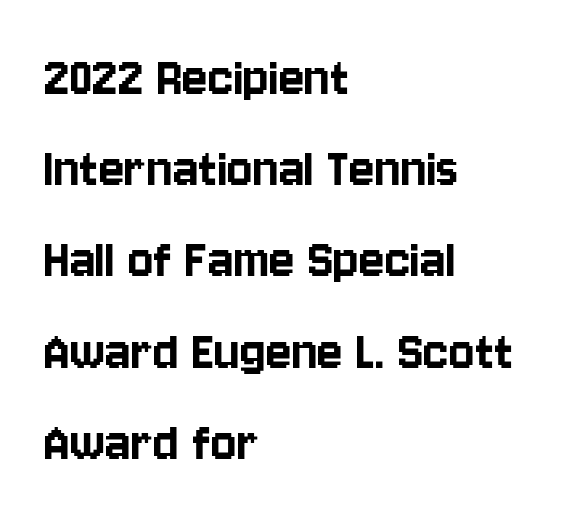
{"serif": "no", "italic": "no", "width": "condensed", "stroke_contrast": "low", "x_height": "large", "monospaced": "no", "underline": "no", "align": "left", "line_spacing": "normal", "line_spacing_ratio": 1.52, "letter_spacing": "normal", "letter_spacing_em": 0.0, "glyph_px": 60}
